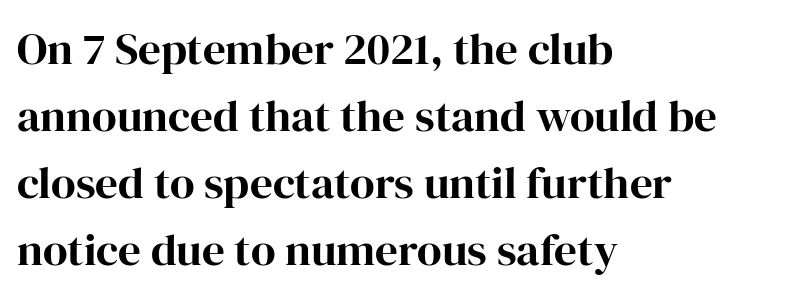
The image shows 45 px bold serif type, upright; set left-aligned, normal line spacing (1.49x), normal letter spacing, not underlined; high stroke contrast and a medium x-height.
